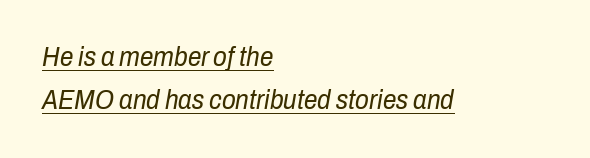
This is underlined copy, the kind a proofreader might mark for attention. Is this a heavy cut? Hardly; it is regular or lighter. The axis of the letterforms is tilted away from vertical. Each new line begins a customary step beneath the previous one. Here the glyphs are tracked normally, forming tight word shapes.
